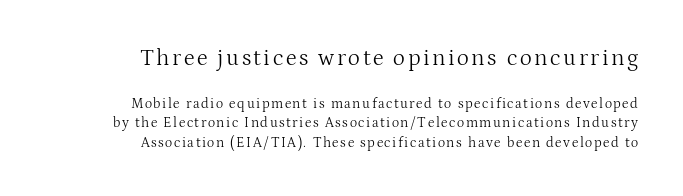
Descenders hang freely into open space. The lettering stays uniformly vertical, giving the passage a roman look. Visually the block forms a straight wall on the right and a jagged coastline on the left. These two chunks differ in scale, with the top chunk taking the larger measure.
